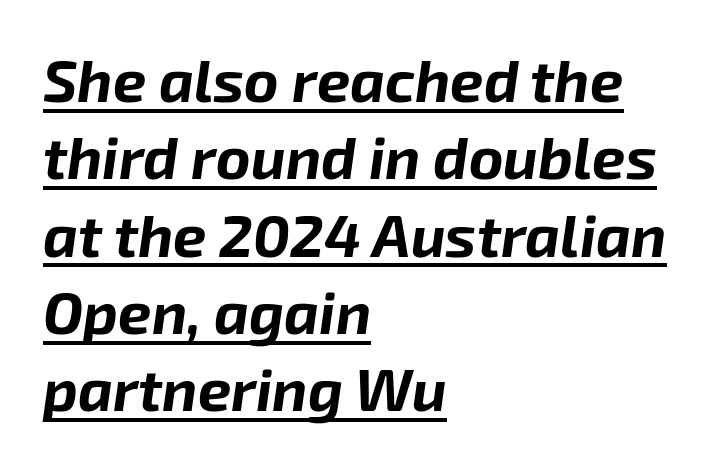
{"italic": "yes", "lean": "right", "slant_degrees": 8, "bold": "yes", "weight": "bold", "width": "normal", "stroke_contrast": "low", "x_height": "medium", "monospaced": "no", "underline": "yes", "align": "left", "line_spacing": "normal", "line_spacing_ratio": 1.31, "letter_spacing": "normal", "letter_spacing_em": 0.0, "glyph_px": 59}
